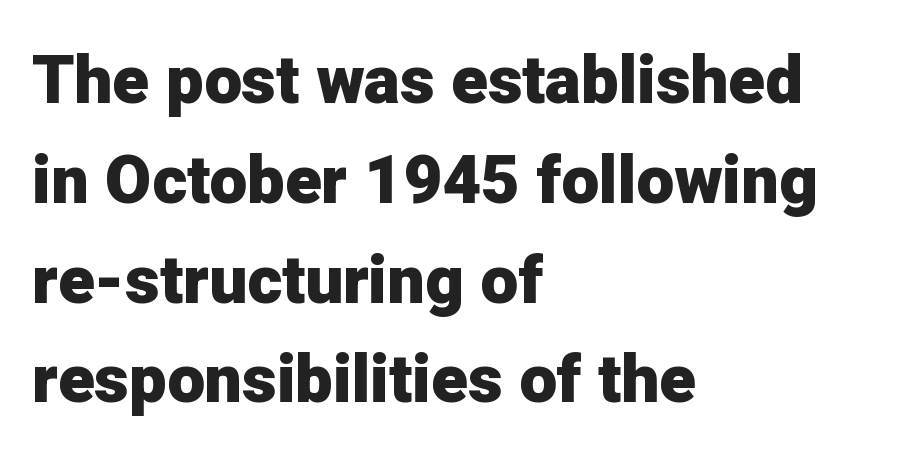
The image shows 67 px heavy sans-serif type, upright; set left-aligned, normal line spacing (1.49x), normal letter spacing, not underlined; low stroke contrast and a medium x-height.
